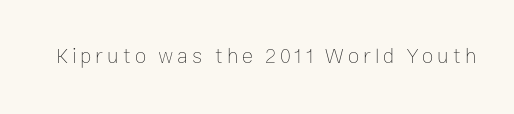
The image shows 21 px text type, upright; set not underlined.
